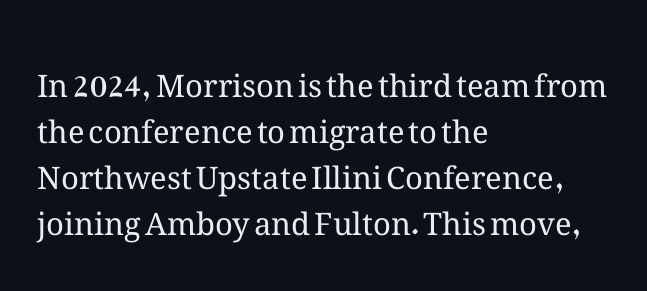
{"italic": "no", "bold": "no", "weight": "regular", "width": "normal", "stroke_contrast": "medium", "x_height": "medium", "monospaced": "no", "underline": "no", "align": "left", "line_spacing": "normal", "line_spacing_ratio": 1.48, "letter_spacing": "normal", "letter_spacing_em": 0.0, "glyph_px": 31}
